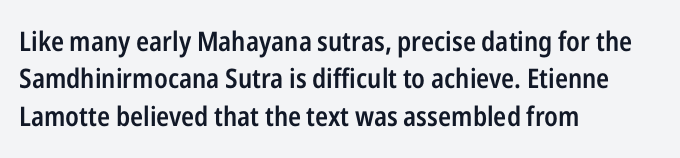
Rendered with straight, roman letterforms. This is moderately heavy type, rendered in semibold. Unmarked baselines from the first word to the last. If you measured baseline to baseline, you'd find a middling distance. Each word holds together tightly as a unit, with standard inter-letter gaps. Teacher's note: observe the even left margin — that is flush-left alignment.
